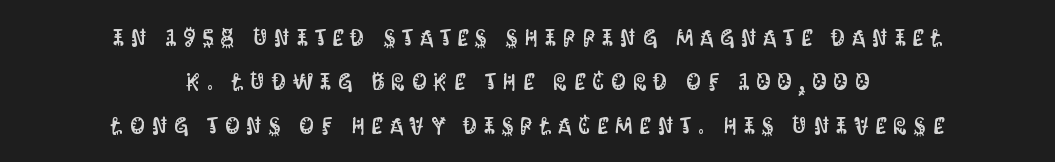
The zone under the glyphs is completely vacant. The tracking jumps out immediately: characters are airy and widely separated. Horizontally, the lines are justified to the midpoint only. Tall strokes in this sample are plumb rather than angled. The designer dialed line spacing up above the default.
